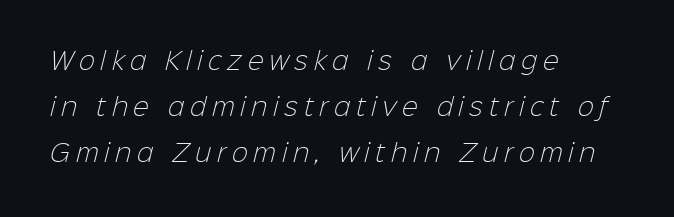
Q: Is the text bold? A: No.
Q: Is the text underlined? A: No.
Q: How is the paragraph aligned? A: Left-aligned.
Q: Is the spacing between letters normal or unusually wide? A: Unusually wide.
Q: Is the spacing between lines tight, normal or loose? A: Loose.
